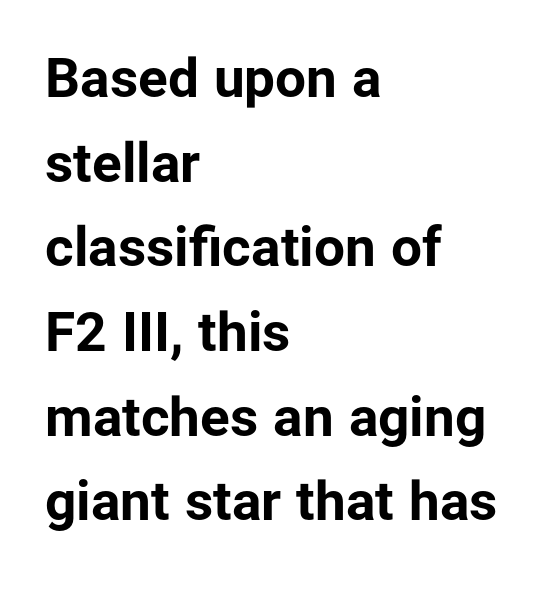
Q: Is the text bold? A: Yes.
Q: Is the text italic (slanted)? A: No, it is upright.
Q: Is the typeface a serif or a sans-serif typeface? A: Sans-serif.
Q: Is the text underlined? A: No.
Q: How is the paragraph aligned? A: Left-aligned.
Q: Is the spacing between letters normal or unusually wide? A: Normal.
Q: Is the spacing between lines tight, normal or loose? A: Normal.
Q: Width (condensed, normal, or wide)? A: Normal.
Q: Stroke contrast? A: Low.
Q: x-height? A: Medium.
Q: Monospaced? A: No.
